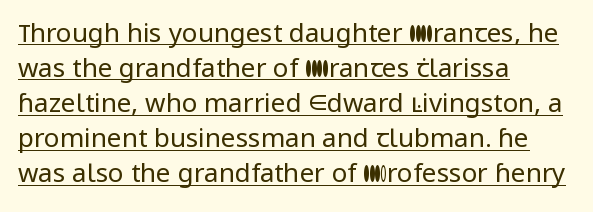
The image shows 26 px text type, upright; set left-aligned, normal line spacing (1.35x), normal letter spacing, underlined.
